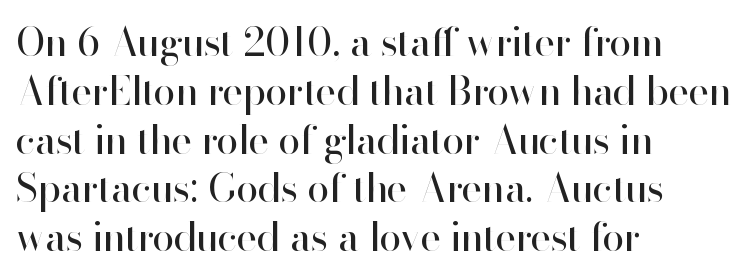
Q: Is the text bold? A: No.
Q: Is the text italic (slanted)? A: No, it is upright.
Q: Is the typeface a serif or a sans-serif typeface? A: Sans-serif.
Q: Is the text underlined? A: No.
Q: How is the paragraph aligned? A: Left-aligned.
Q: Is the spacing between letters normal or unusually wide? A: Normal.
Q: Width (condensed, normal, or wide)? A: Normal.
Q: Stroke contrast? A: High.
Q: x-height? A: Small.
Q: Monospaced? A: No.
